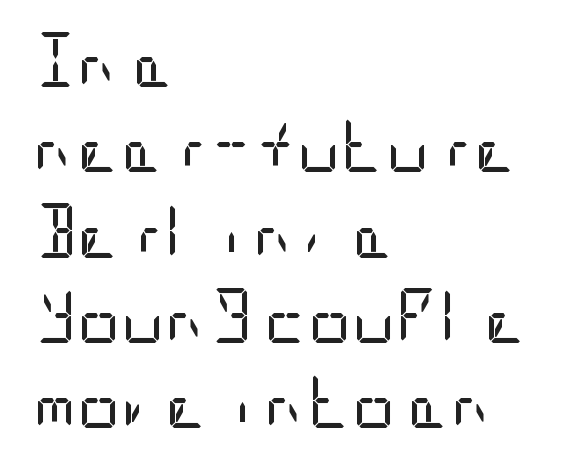
Q: Is the text bold? A: No.
Q: Is the text italic (slanted)? A: No, it is upright.
Q: Is the typeface a serif or a sans-serif typeface? A: Sans-serif.
Q: Is the text underlined? A: No.
Q: How is the paragraph aligned? A: Left-aligned.
Q: Is the spacing between letters normal or unusually wide? A: Normal.
Q: Is the spacing between lines tight, normal or loose? A: Normal.
Q: Width (condensed, normal, or wide)? A: Condensed.
Q: Stroke contrast? A: Low.
Q: x-height? A: Large.
